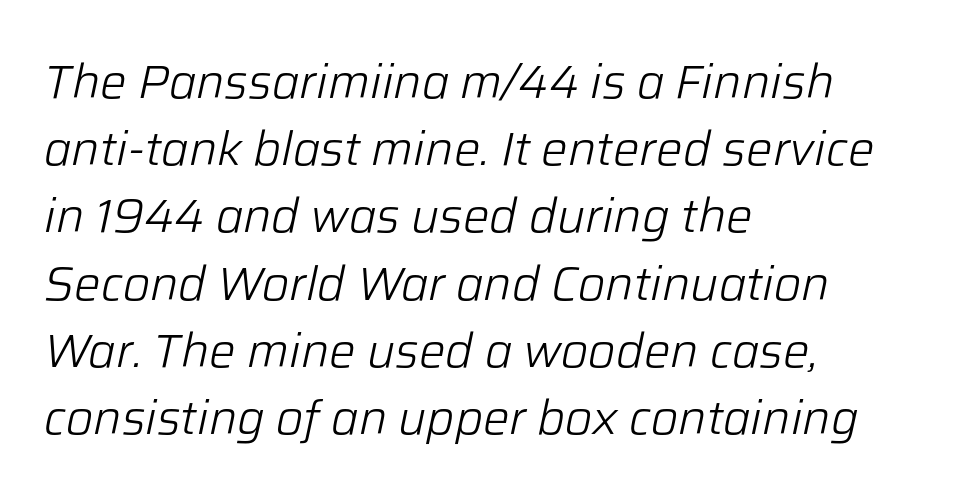
The image shows 47 px light type, italic (leaning right); set left-aligned, normal line spacing (1.43x), normal letter spacing, not underlined; low stroke contrast and a medium x-height.
